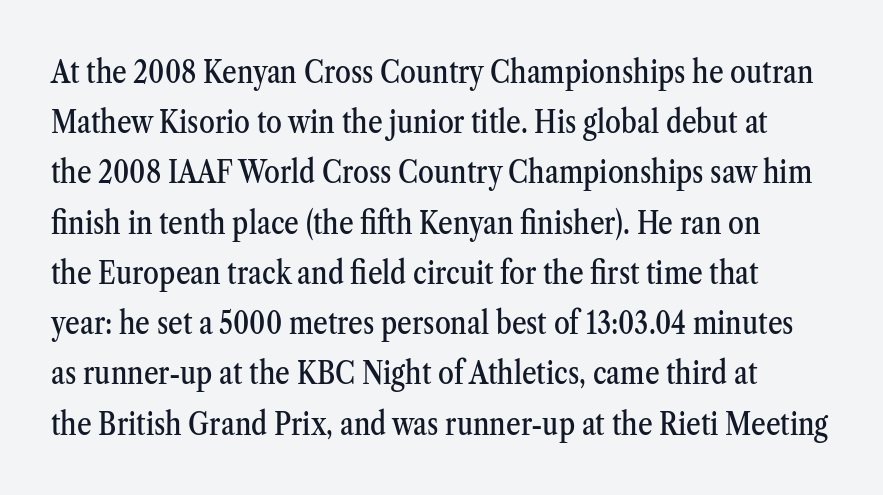
The characters display serif detailing at their extremities. Looks like regular typesetting: each glyph gets only the width it needs. The typography opts for an upright posture over an oblique one. The strip under each line holds only bare page. The block of text has a typical density, with ordinary space between rows. Nothing unusual about the tracking: characters are spaced as the font intends.
